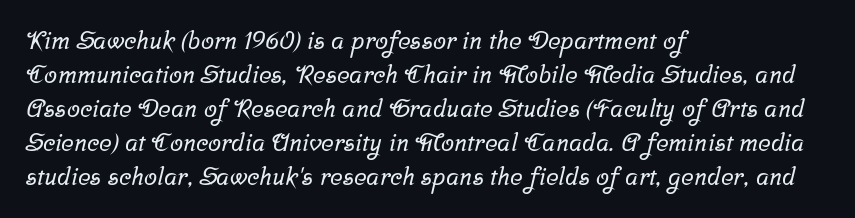
Successive baselines arrive at the customary interval. Caption: multi-line text, flush left, ragged right. Honestly, there is no underline to notice here at all. Letter spacing: default.
